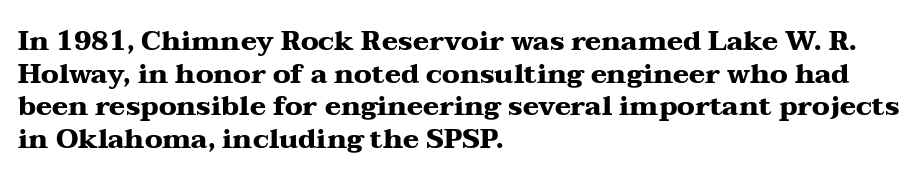
The image shows 27 px bold type, upright; set left-aligned, line spacing 1.21x, normal letter spacing, not underlined.
